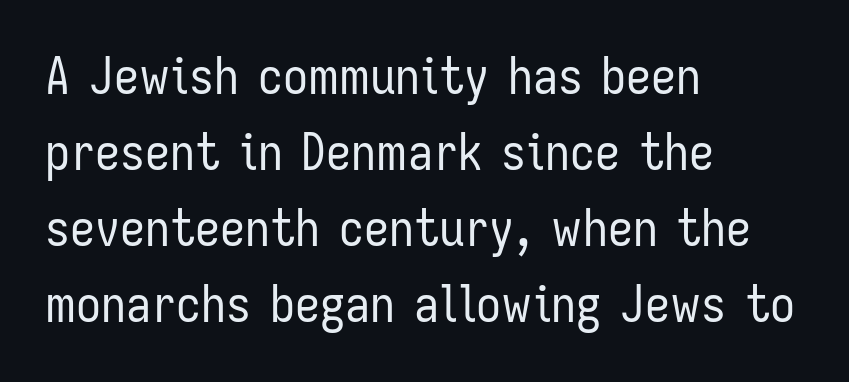
The image shows 50 px regular-weight, condensed sans-serif type, upright; set left-aligned, normal line spacing (1.52x), normal letter spacing, not underlined; low stroke contrast and a medium x-height.
